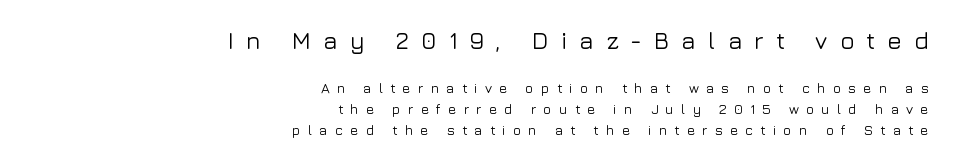
The image shows 24 px text type, upright; set right-aligned, normal line spacing (1.47x), unusually wide letter spacing (+0.5 em), not underlined; the first (top) block is 1.71x larger.
